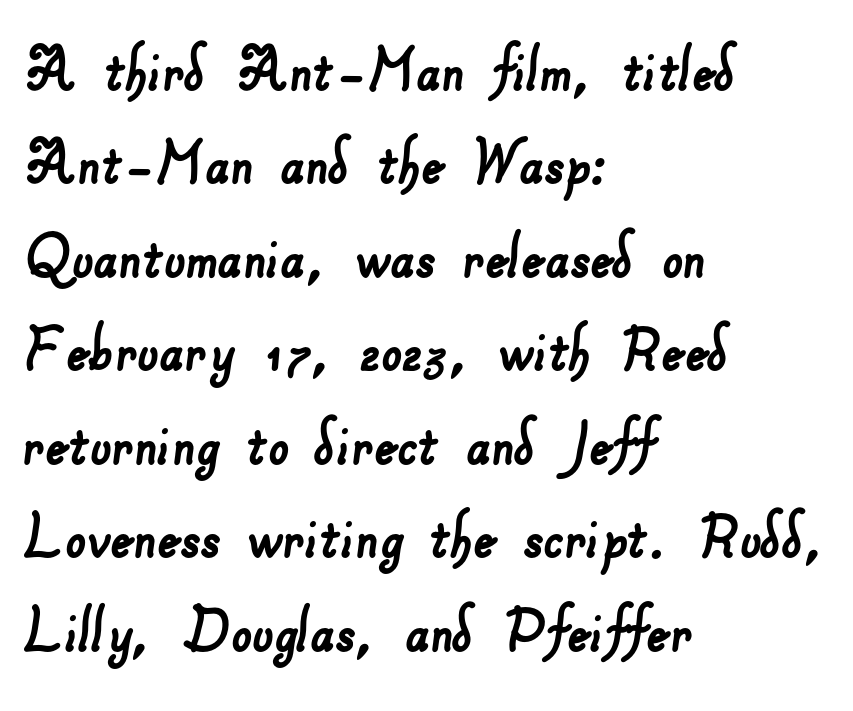
The image shows 73 px sans-serif type; set left-aligned, normal line spacing (1.28x), normal letter spacing, not underlined; low stroke contrast and a small x-height.
